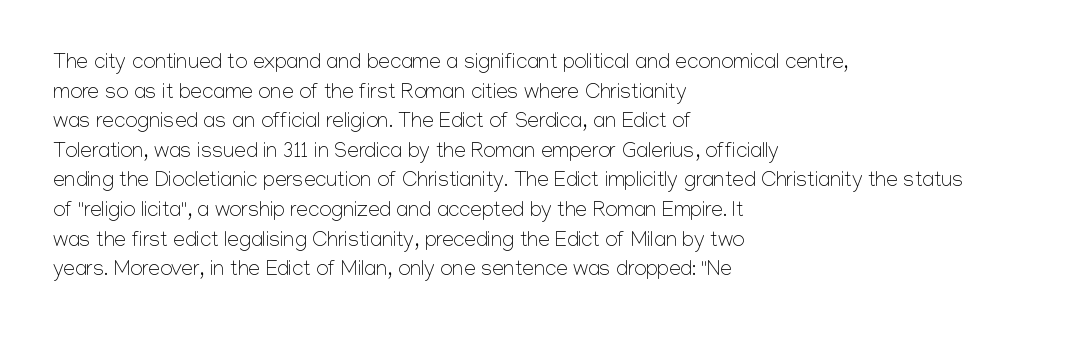
Q: Is the text bold? A: No.
Q: Is the text italic (slanted)? A: No, it is upright.
Q: Is the text underlined? A: No.
Q: How is the paragraph aligned? A: Left-aligned.
Q: Is the spacing between letters normal or unusually wide? A: Normal.
Q: Is the spacing between lines tight, normal or loose? A: Normal.
